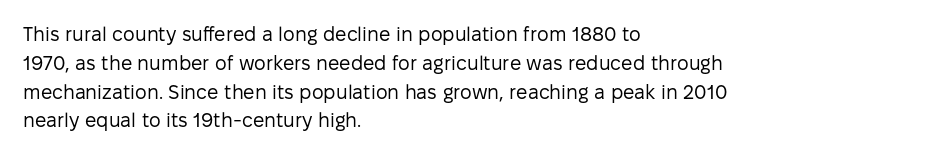
The image shows 20 px text type, upright; set left-aligned, normal line spacing (1.44x), normal letter spacing, not underlined.
